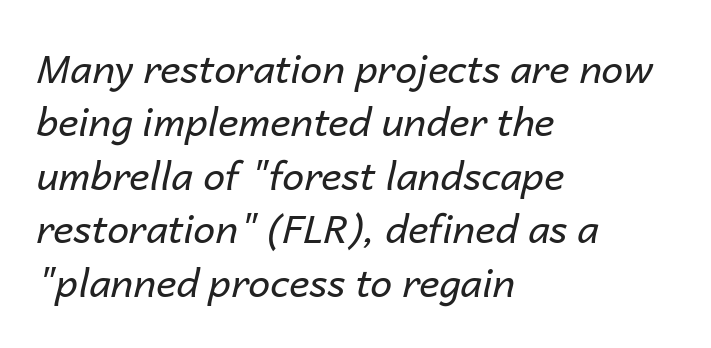
The image shows 39 px regular-weight type, italic (leaning right); set left-aligned, normal line spacing (1.37x), normal letter spacing, not underlined; low stroke contrast and a medium x-height.
